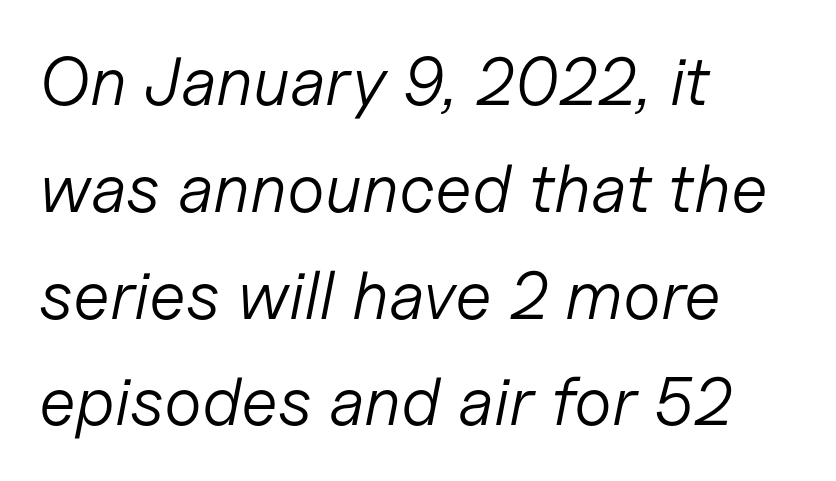
Q: Is the text bold? A: No.
Q: Is the text italic (slanted)? A: Yes, it leans right by about 11 degrees.
Q: Is the text underlined? A: No.
Q: How is the paragraph aligned? A: Left-aligned.
Q: Is the spacing between letters normal or unusually wide? A: Normal.
Q: Is the spacing between lines tight, normal or loose? A: Normal.
Q: Width (condensed, normal, or wide)? A: Normal.
Q: Stroke contrast? A: Low.
Q: x-height? A: Medium.
Q: Monospaced? A: No.
